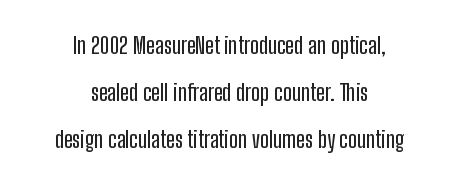
{"italic": "no", "underline": "no", "align": "center", "line_spacing": "loose", "line_spacing_ratio": 2.04, "letter_spacing": "normal", "letter_spacing_em": 0.0, "glyph_px": 23}
